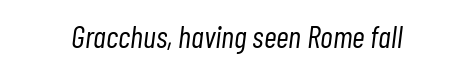
Q: Is the text bold? A: No.
Q: Is the text italic (slanted)? A: Yes, it leans right by about 7 degrees.
Q: Is the text underlined? A: No.
Q: Is the spacing between letters normal or unusually wide? A: Normal.
Q: Width (condensed, normal, or wide)? A: Condensed.
Q: Stroke contrast? A: Low.
Q: x-height? A: Medium.
Q: Monospaced? A: No.
